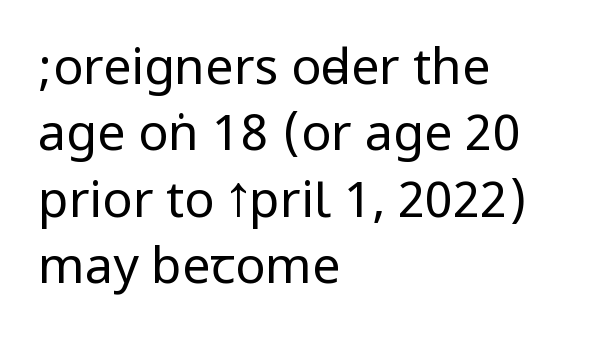
Lines of text with bare space underneath. These lines are composed in type without serifs. The typography opts for an upright posture over an oblique one. This reads as an unemphasized weight, regular at the heaviest. The paragraph has a hard left edge and a soft right edge. If you measured baseline to baseline, you'd find a middling distance.
